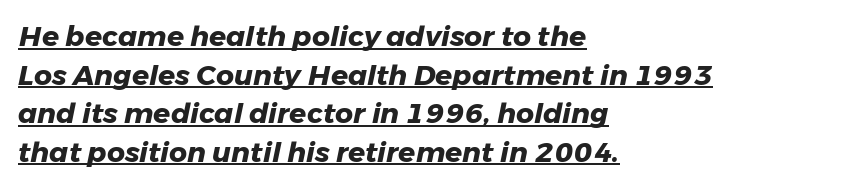
The image shows 28 px heavy type, italic (leaning right); set left-aligned, normal line spacing (1.38x), normal letter spacing, underlined; low stroke contrast and a medium x-height.
